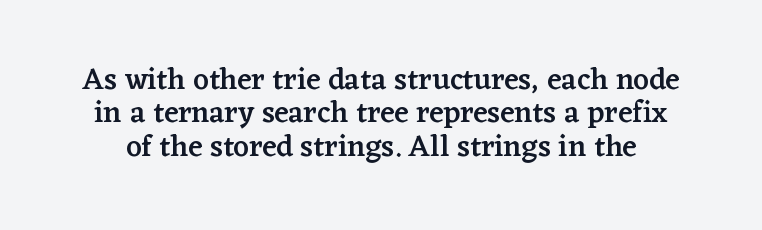
The image shows 30 px semibold serif type, upright; set tight line spacing (1.11x), normal letter spacing, not underlined; low stroke contrast and a medium x-height.
